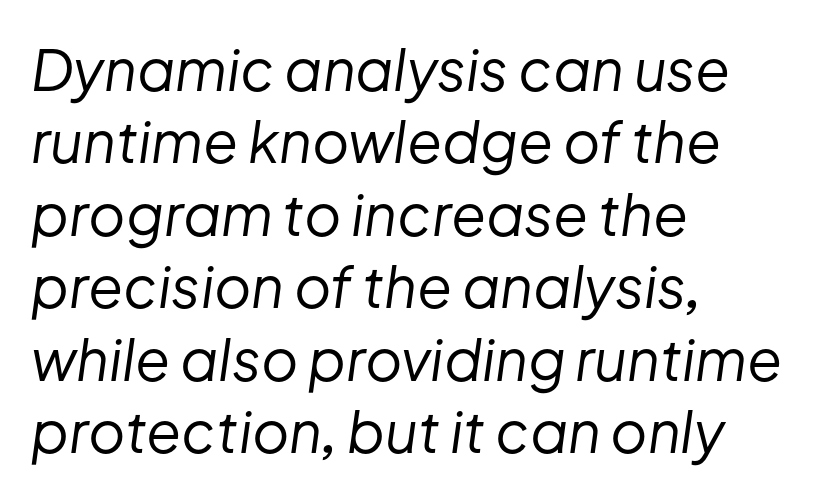
Q: Is the text bold? A: No.
Q: Is the text italic (slanted)? A: Yes, it leans right by about 8 degrees.
Q: Is the text underlined? A: No.
Q: How is the paragraph aligned? A: Left-aligned.
Q: Is the spacing between letters normal or unusually wide? A: Normal.
Q: Is the spacing between lines tight, normal or loose? A: Normal.
Q: Width (condensed, normal, or wide)? A: Normal.
Q: Stroke contrast? A: Low.
Q: x-height? A: Medium.
Q: Monospaced? A: No.
